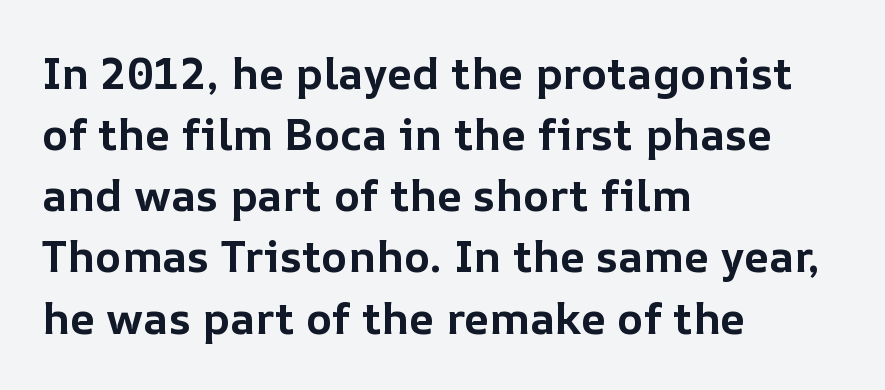
Spacing verdict: proportional, widths tailored to each character. The type is set solid horizontally, with unmodified tracking. Every character sits straight up, as roman type does. The leading is moderate, giving the passage an even texture. This sample is left-justified, so line endings fall wherever the words run out.
